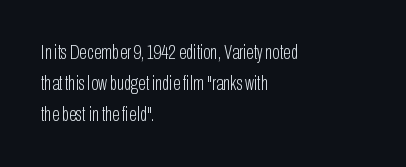
Q: Is the text bold? A: No.
Q: Is the text italic (slanted)? A: No, it is upright.
Q: Is the text underlined? A: No.
Q: How is the paragraph aligned? A: Left-aligned.
Q: Is the spacing between letters normal or unusually wide? A: Normal.
Q: Is the spacing between lines tight, normal or loose? A: Normal.
